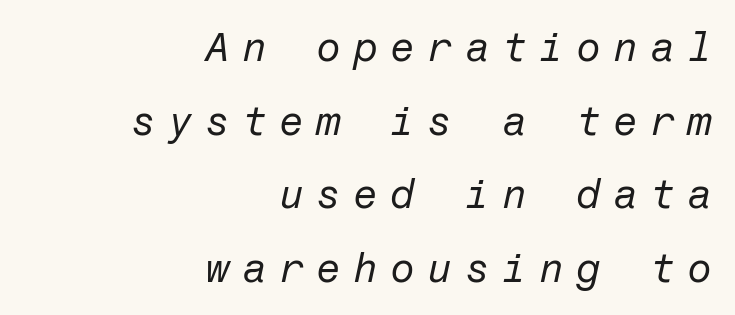
{"italic": "yes", "lean": "right", "slant_degrees": 12, "bold": "no", "weight": "regular", "width": "normal", "stroke_contrast": "low", "x_height": "medium", "underline": "no", "align": "right", "line_spacing_ratio": 1.84, "letter_spacing": "wide", "letter_spacing_em": 0.31, "glyph_px": 40}
